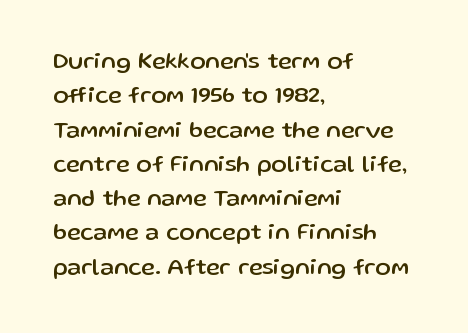
Q: Is the text italic (slanted)? A: No, it is upright.
Q: Is the text underlined? A: No.
Q: How is the paragraph aligned? A: Left-aligned.
Q: Is the spacing between letters normal or unusually wide? A: Normal.
Q: Is the spacing between lines tight, normal or loose? A: Normal.
